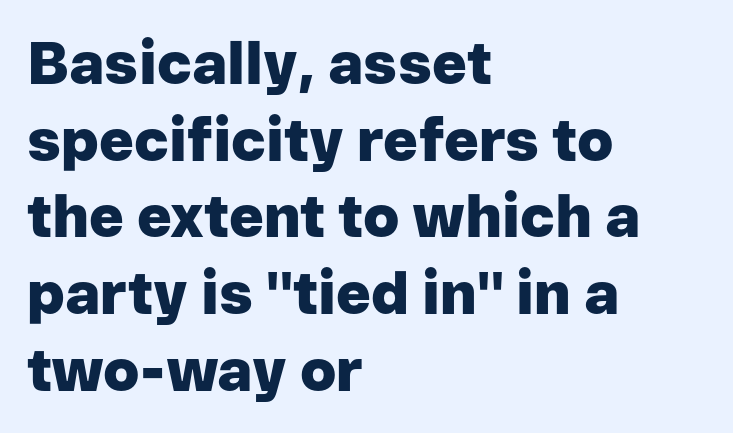
Q: Is the text bold? A: Yes.
Q: Is the text italic (slanted)? A: No, it is upright.
Q: Is the typeface a serif or a sans-serif typeface? A: Sans-serif.
Q: Is the text underlined? A: No.
Q: How is the paragraph aligned? A: Left-aligned.
Q: Is the spacing between letters normal or unusually wide? A: Normal.
Q: Is the spacing between lines tight, normal or loose? A: Normal.
Q: Width (condensed, normal, or wide)? A: Normal.
Q: Stroke contrast? A: Low.
Q: x-height? A: Medium.
Q: Monospaced? A: No.
